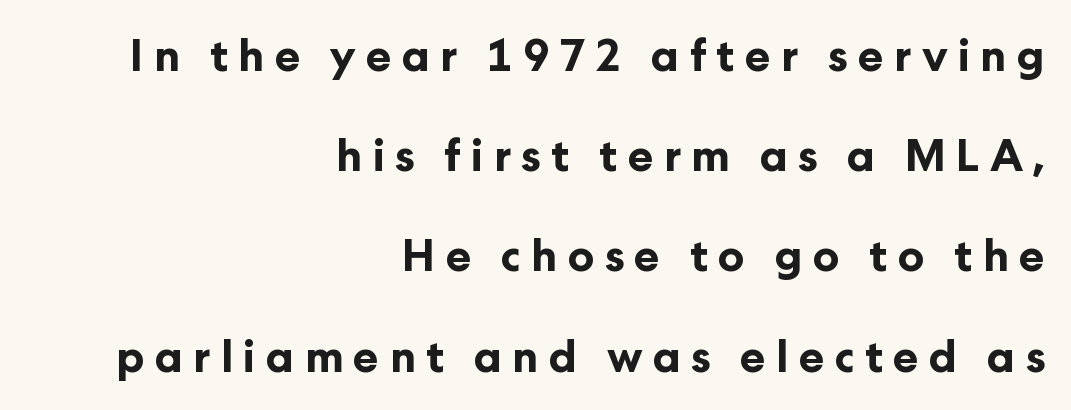
{"serif": "no", "italic": "no", "bold": "yes", "weight": "bold", "width": "normal", "stroke_contrast": "low", "x_height": "medium", "monospaced": "no", "underline": "no", "align": "right", "line_spacing": "loose", "line_spacing_ratio": 2.33, "letter_spacing": "wide", "letter_spacing_em": 0.24, "glyph_px": 43}
